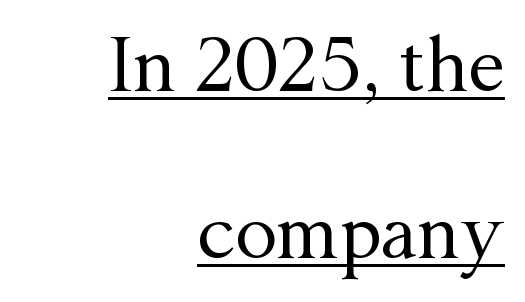
Do the characters align in a grid? No, the font is proportional. In terms of letterform style, serifs are clearly present. The font's upright variant was chosen for this text. Is the block centered? No — it sits flush against the right margin. Summary of vertical rhythm: relaxed, with wide interline spacing. Decoration check: the copy is underlined.
